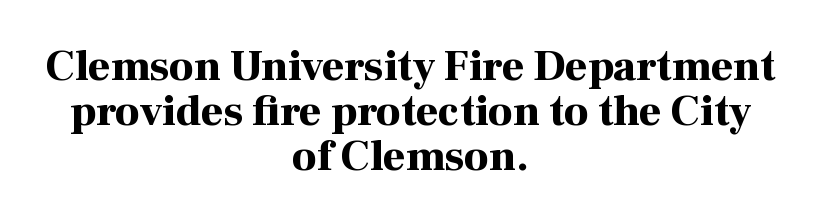
This sample is center-justified, so both line endings float freely. Quick note: underline off. This sample uses a serif face. In terms of letterspacing, this is plain default setting.
